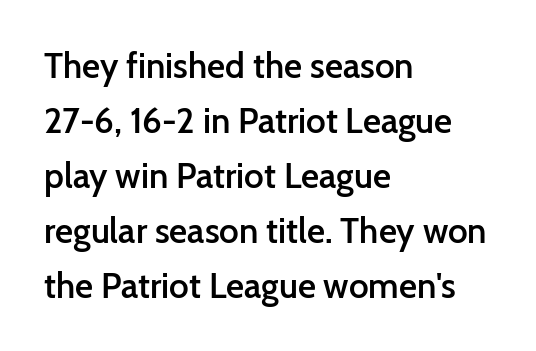
The image shows 35 px semibold sans-serif type, upright; set left-aligned, normal line spacing (1.57x), normal letter spacing, not underlined; low stroke contrast and a medium x-height.
